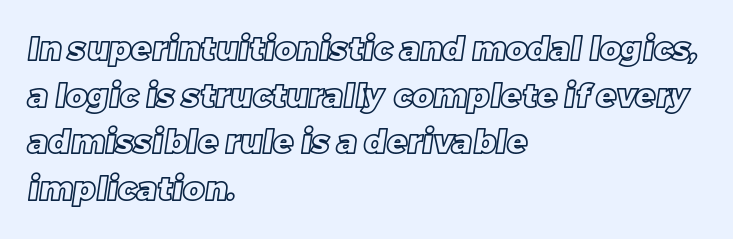
In terms of leading, this rendering sits right in the middle. The gap between lines stays unmarked. Proportional: the letters do not fall into vertical columns. This sample is left-justified, so line endings fall wherever the words run out. A typesetter would call this zero additional tracking.
